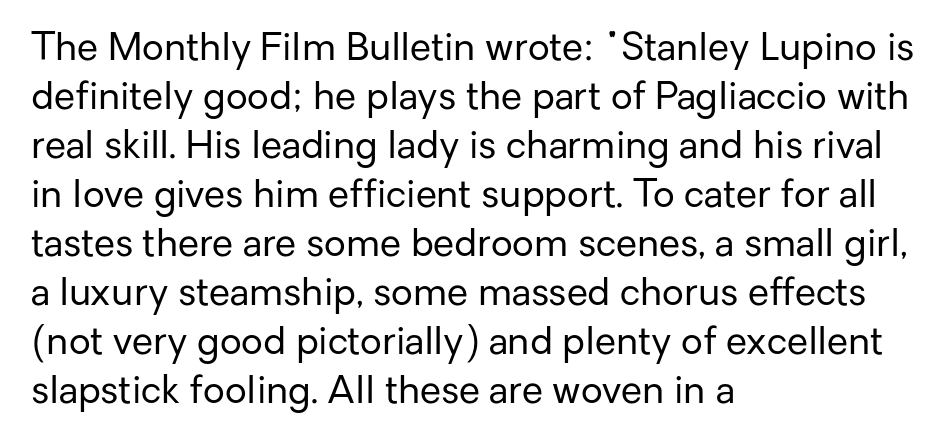
The image shows 38 px regular-weight sans-serif type, upright; set left-aligned, normal line spacing (1.29x), normal letter spacing, not underlined; low stroke contrast and a medium x-height.
